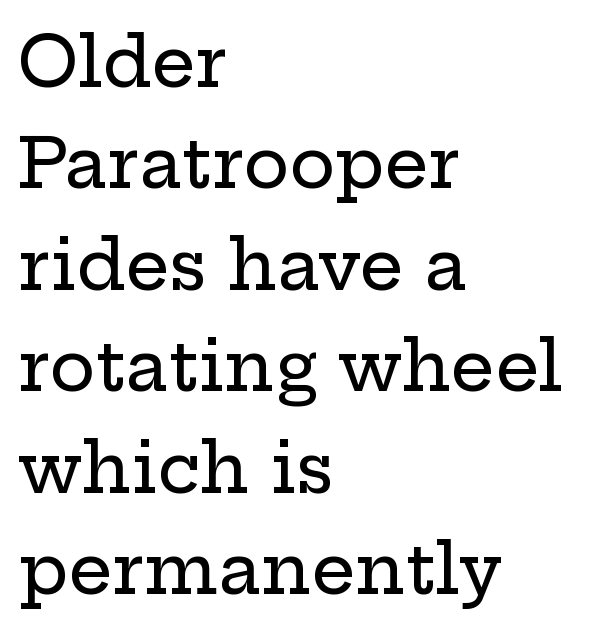
Successive baselines arrive at the customary interval. Letters rest on an invisible, unmarked baseline. Do the characters align in a grid? No, the font is proportional. Visually the block forms a straight wall on the left and a jagged coastline on the right.
